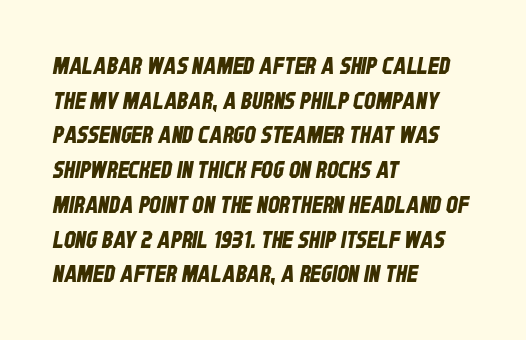
Q: Is the text underlined? A: No.
Q: How is the paragraph aligned? A: Left-aligned.
Q: Is the spacing between letters normal or unusually wide? A: Normal.
Q: Is the spacing between lines tight, normal or loose? A: Normal.
